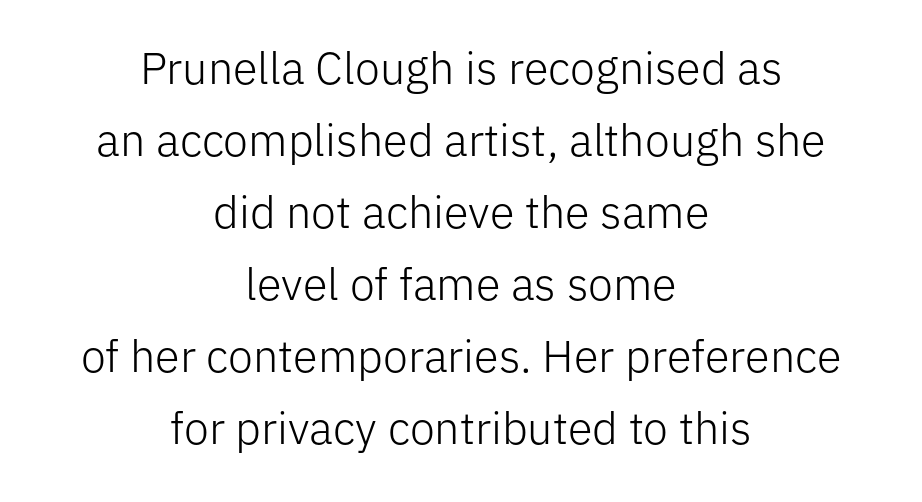
Regular leading. The area under the type is left untouched. The specimen reads as upright at a glance. The lines in this sample share a center point and differ in where they start and stop. Grotesque or geometric, the face here clearly has no serifs. Does extra space separate the letters? No, they use regular spacing.
